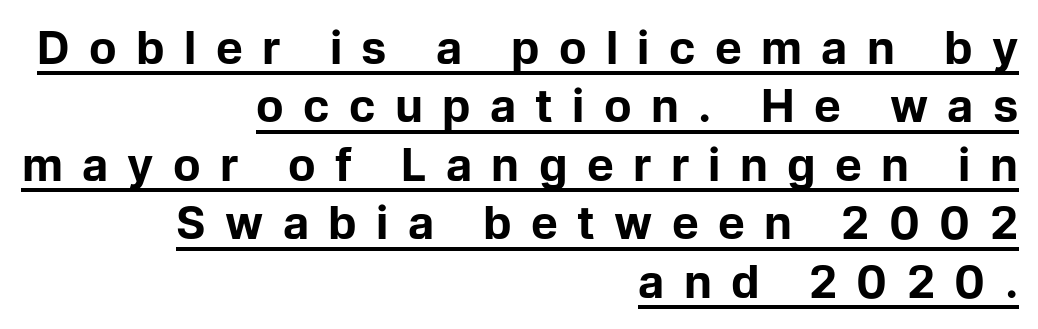
The image shows 45 px bold sans-serif type, upright; set right-aligned, normal line spacing (1.3x), unusually wide letter spacing (+0.43 em), underlined; low stroke contrast and a medium x-height.
